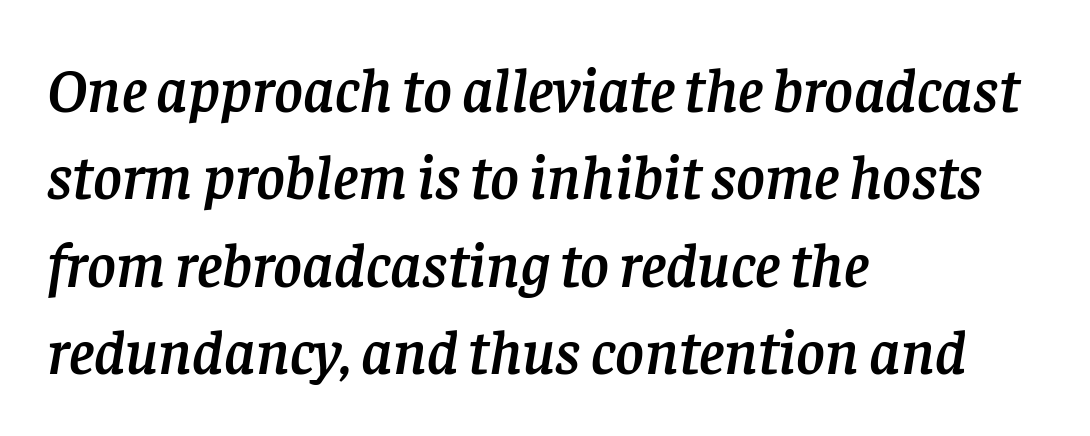
The setting favours the left margin, as ordinary paragraphs usually do. The block of text has a typical density, with ordinary space between rows. Look at the tracking — it's just the regular setting, nothing added. The gap between lines stays unmarked. Think of a printed novel: that variable character pitch is what you see here.
